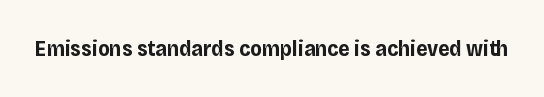
Short note: letters normally spaced. Words float on clear page, feet unadorned. The letters stand upright; this is a roman face. Heavy, bold letterforms.
